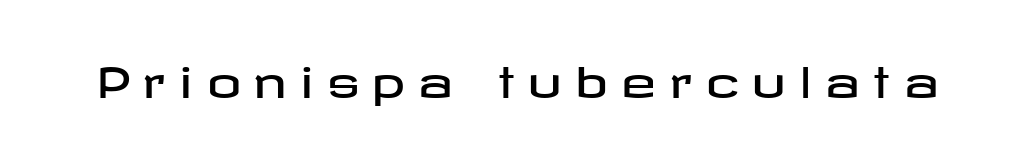
The image shows 42 px wide sans-serif type, upright; set unusually wide letter spacing (+0.32 em), not underlined; low stroke contrast and a medium x-height.
